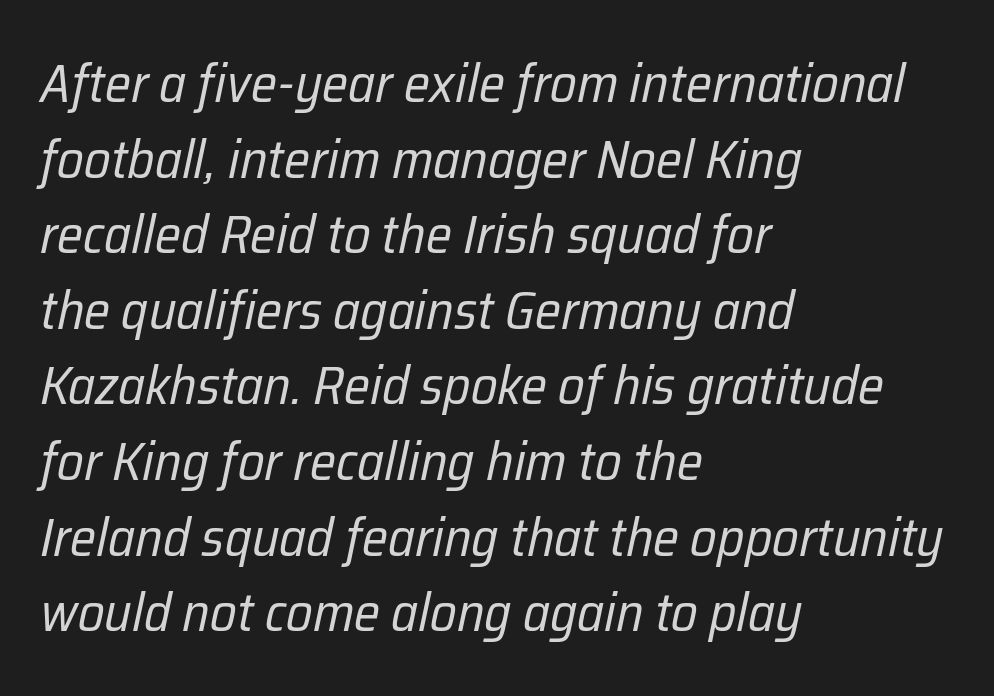
Q: Is the text bold? A: No.
Q: Is the text italic (slanted)? A: Yes, it leans right by about 12 degrees.
Q: Is the text underlined? A: No.
Q: How is the paragraph aligned? A: Left-aligned.
Q: Is the spacing between letters normal or unusually wide? A: Normal.
Q: Is the spacing between lines tight, normal or loose? A: Normal.
Q: Width (condensed, normal, or wide)? A: Condensed.
Q: Stroke contrast? A: Low.
Q: x-height? A: Medium.
Q: Monospaced? A: No.
